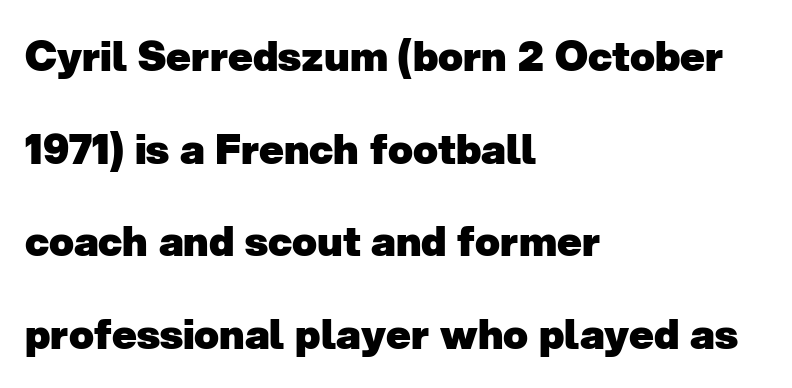
The image shows 41 px heavy sans-serif type; set left-aligned, loose line spacing (2.26x), normal letter spacing, not underlined; low stroke contrast and a medium x-height.
